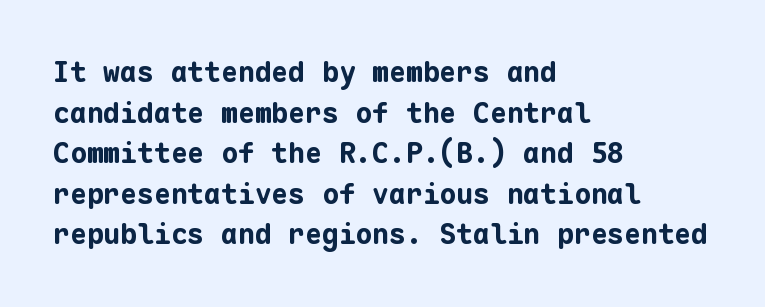
Stroke terminals: plain, sans-serif. Words float on clear page, feet unadorned. Horizontally, the lines are justified to the leading edge only. Students, note that the glyphs here touch the page at normal intervals. A typesetter would call this monospace, since all characters share one set width.
